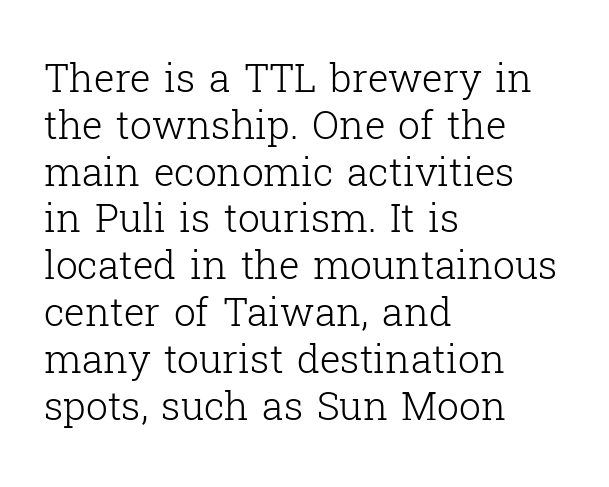
{"serif": "yes", "italic": "no", "bold": "no", "weight": "light", "width": "normal", "stroke_contrast": "low", "x_height": "medium", "monospaced": "no", "underline": "no", "align": "left", "line_spacing_ratio": 1.2, "letter_spacing": "normal", "letter_spacing_em": 0.0, "glyph_px": 39}
